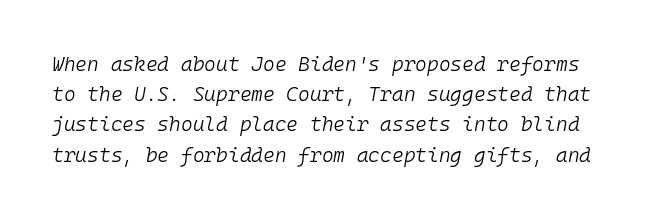
The image shows 20 px text type, italic (leaning right); set normal line spacing (1.51x), normal letter spacing, not underlined.
